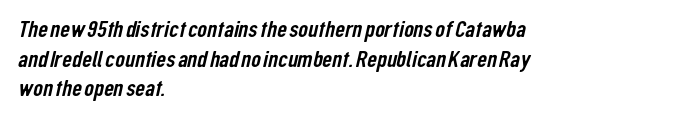
{"underline": "no", "align": "left", "line_spacing_ratio": 1.23, "letter_spacing": "normal", "letter_spacing_em": 0.0, "glyph_px": 24}
